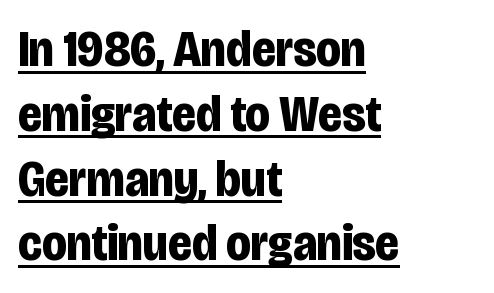
The image shows 51 px bold, condensed sans-serif type, upright; set left-aligned, normal line spacing (1.27x), normal letter spacing, underlined; low stroke contrast and a large x-height.
